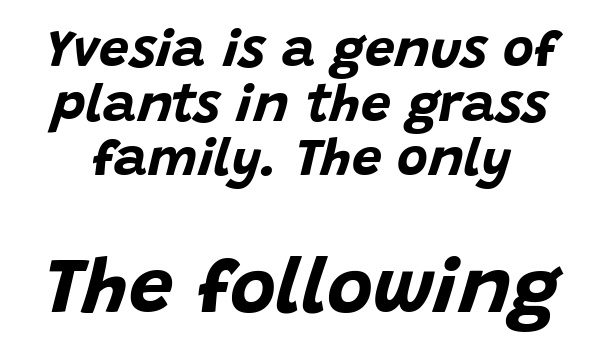
Q: Is the text bold? A: Yes.
Q: Is the text italic (slanted)? A: Yes, it leans right by about 15 degrees.
Q: Is the text underlined? A: No.
Q: Is the spacing between letters normal or unusually wide? A: Normal.
Q: Is the spacing between lines tight, normal or loose? A: Tight.
Q: Which block of text is set in a larger size, the first (top) or the second (bottom)? A: The second (bottom) one.
Q: Width (condensed, normal, or wide)? A: Normal.
Q: Stroke contrast? A: Low.
Q: x-height? A: Large.
Q: Monospaced? A: No.
